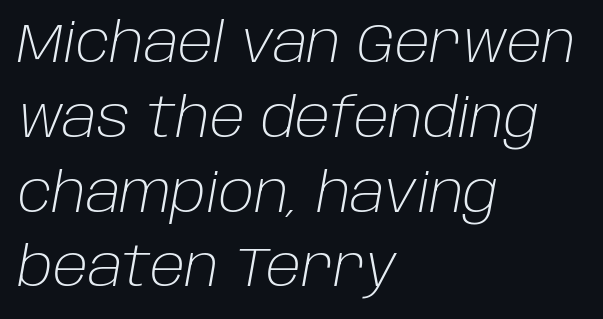
Q: Is the text bold? A: No.
Q: Is the text italic (slanted)? A: Yes, it leans right by about 10 degrees.
Q: Is the text underlined? A: No.
Q: How is the paragraph aligned? A: Left-aligned.
Q: Is the spacing between letters normal or unusually wide? A: Normal.
Q: Is the spacing between lines tight, normal or loose? A: Normal.
Q: Width (condensed, normal, or wide)? A: Normal.
Q: Stroke contrast? A: Low.
Q: x-height? A: Large.
Q: Monospaced? A: No.
